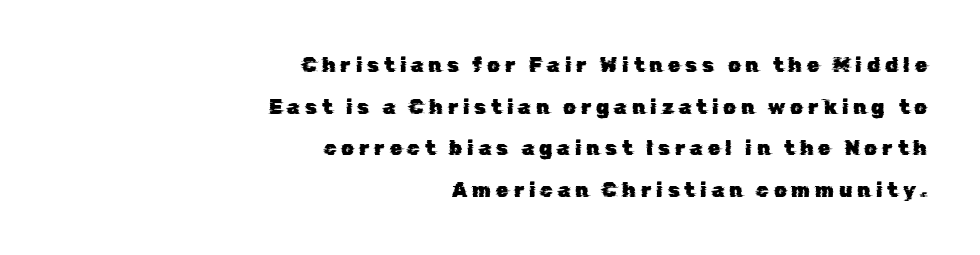
{"underline": "no", "align": "right", "line_spacing": "loose", "line_spacing_ratio": 2.08, "letter_spacing": "wide", "letter_spacing_em": 0.25, "glyph_px": 20}
